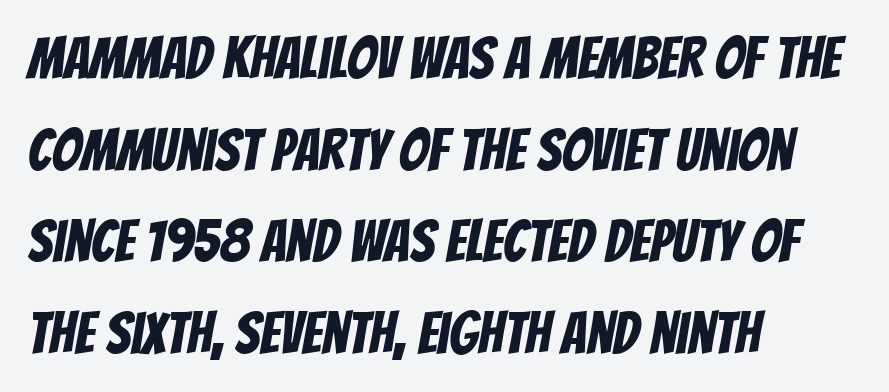
The passage shown stacks its lines at a standard gap. The passage shown is not underscored anywhere. Here the glyphs are tracked normally, forming tight word shapes. The typesetter chose a ragged-right arrangement here. Looks like regular typesetting: each glyph gets only the width it needs.
